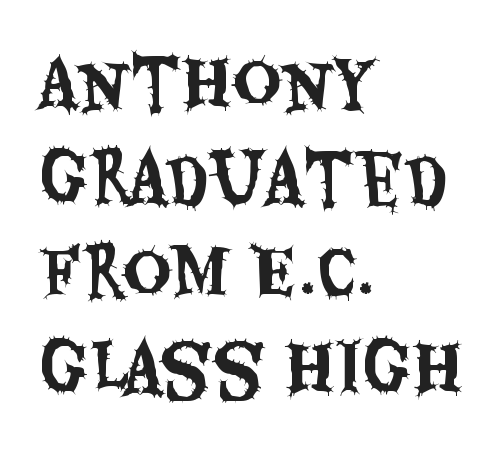
{"serif": "no", "italic": "no", "width": "condensed", "stroke_contrast": "medium", "x_height": "large", "monospaced": "no", "underline": "no", "align": "left", "line_spacing": "normal", "line_spacing_ratio": 1.42, "letter_spacing": "normal", "letter_spacing_em": 0.0, "glyph_px": 67}
